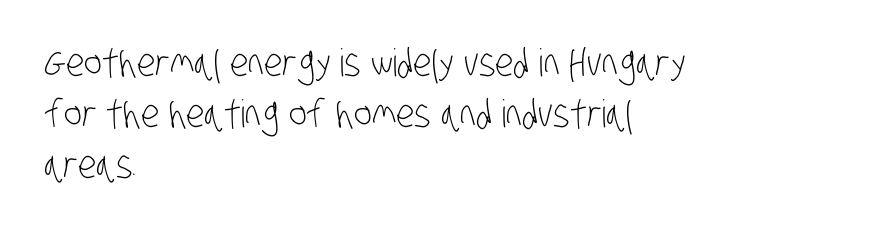
Q: Is the text bold? A: No.
Q: Is the typeface a serif or a sans-serif typeface? A: Sans-serif.
Q: Is the text underlined? A: No.
Q: How is the paragraph aligned? A: Left-aligned.
Q: Is the spacing between letters normal or unusually wide? A: Normal.
Q: Is the spacing between lines tight, normal or loose? A: Normal.
Q: Width (condensed, normal, or wide)? A: Condensed.
Q: Stroke contrast? A: Low.
Q: x-height? A: Large.
Q: Monospaced? A: No.
